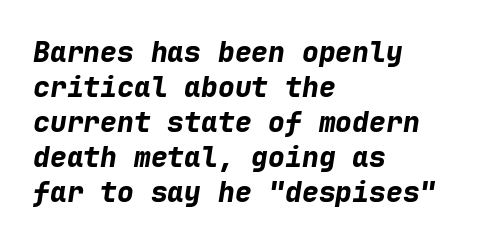
Q: Is the text bold? A: Yes.
Q: Is the text italic (slanted)? A: Yes, it leans right by about 9 degrees.
Q: Is the text underlined? A: No.
Q: How is the paragraph aligned? A: Left-aligned.
Q: Is the spacing between letters normal or unusually wide? A: Normal.
Q: Is the spacing between lines tight, normal or loose? A: Normal.
Q: Width (condensed, normal, or wide)? A: Normal.
Q: Stroke contrast? A: Low.
Q: x-height? A: Medium.
Q: Monospaced? A: Yes.
